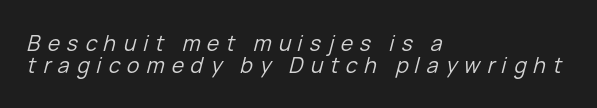
{"italic": "yes", "lean": "right", "slant_degrees": 15, "bold": "no", "underline": "no", "align": "left", "line_spacing": "tight", "line_spacing_ratio": 1.04, "letter_spacing": "wide", "letter_spacing_em": 0.34, "glyph_px": 21}
